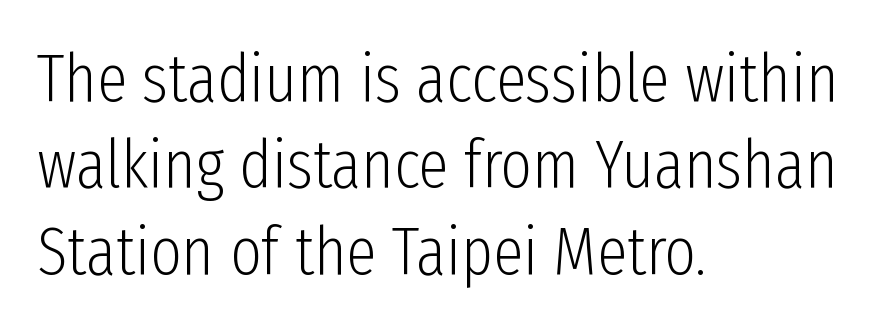
Q: Is the text bold? A: No.
Q: Is the text italic (slanted)? A: No, it is upright.
Q: Is the typeface a serif or a sans-serif typeface? A: Sans-serif.
Q: Is the text underlined? A: No.
Q: How is the paragraph aligned? A: Left-aligned.
Q: Is the spacing between letters normal or unusually wide? A: Normal.
Q: Is the spacing between lines tight, normal or loose? A: Normal.
Q: Width (condensed, normal, or wide)? A: Condensed.
Q: Stroke contrast? A: Low.
Q: x-height? A: Medium.
Q: Monospaced? A: No.
